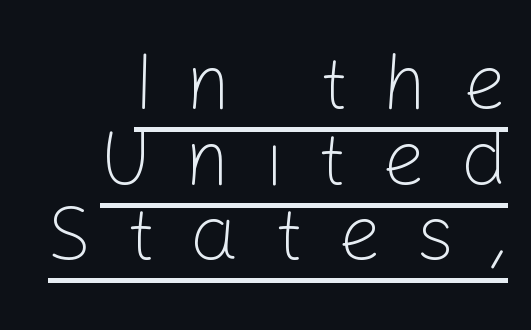
{"serif": "no", "italic": "no", "bold": "no", "weight": "light", "width": "normal", "stroke_contrast": "low", "x_height": "medium", "monospaced": "no", "underline": "yes", "align": "right", "line_spacing": "tight", "line_spacing_ratio": 0.97, "letter_spacing": "wide", "letter_spacing_em": 0.43, "glyph_px": 78}
